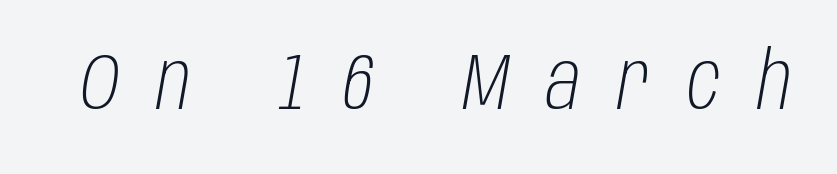
Notice how the stems are inclined rather than vertical — that's the hallmark of italics. Substantial extra tracking has been applied to these lines. Beneath every word, the page is bare. Is the type heavy? It reads as light-to-regular instead.
